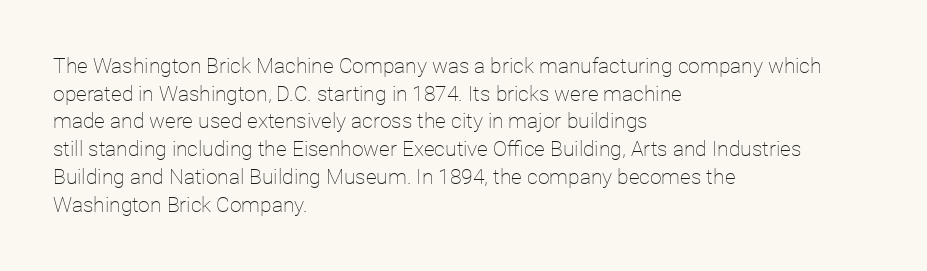
The image shows 21 px text type, upright; set left-aligned, normal line spacing (1.32x), normal letter spacing, not underlined.
